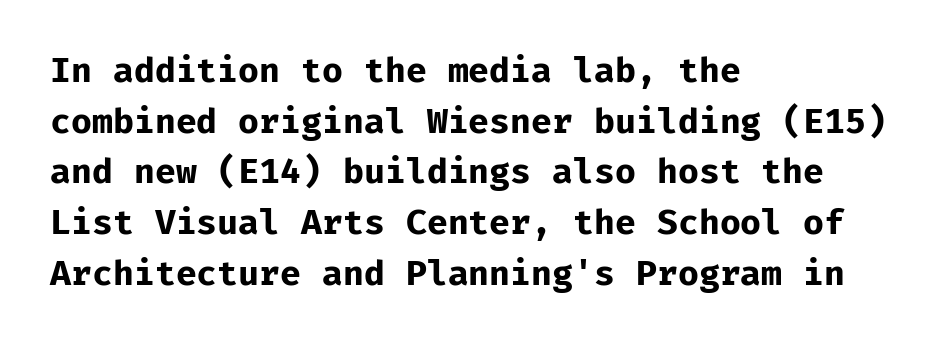
{"serif": "no", "italic": "no", "bold": "yes", "weight": "bold", "width": "normal", "stroke_contrast": "low", "x_height": "medium", "monospaced": "yes", "underline": "no", "align": "left", "line_spacing": "normal", "line_spacing_ratio": 1.49, "letter_spacing": "normal", "letter_spacing_em": 0.0, "glyph_px": 34}
